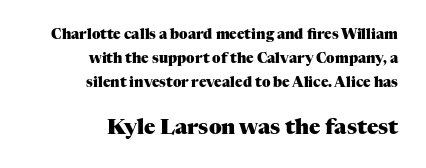
Look at the tracking — it's just the regular setting, nothing added. These lines are set flush right with a ragged left edge. Beneath every word, the page is bare. Heavy-handed strokes throughout: this text is bold. The lower block of text is set noticeably larger than the block above it. You can tell it's not italic because the verticals are truly vertical.
